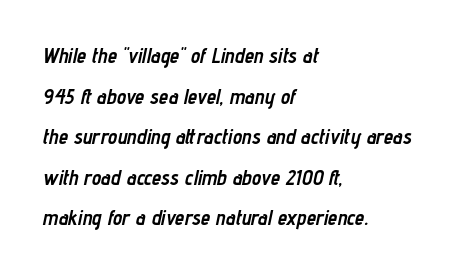
Q: Is the text bold? A: Yes.
Q: Is the text italic (slanted)? A: Yes, it leans right by about 12 degrees.
Q: Is the text underlined? A: No.
Q: How is the paragraph aligned? A: Left-aligned.
Q: Is the spacing between letters normal or unusually wide? A: Normal.
Q: Is the spacing between lines tight, normal or loose? A: Loose.
